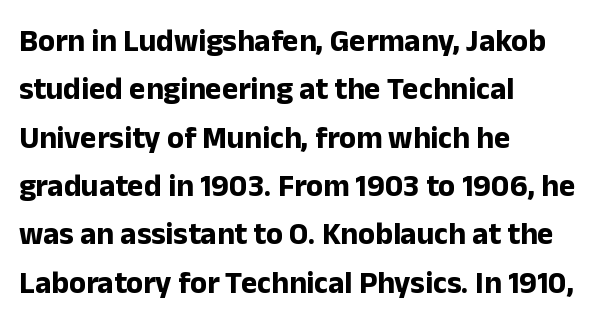
The image shows 31 px bold sans-serif type, upright; set left-aligned, normal line spacing (1.56x), normal letter spacing, not underlined; low stroke contrast and a medium x-height.
